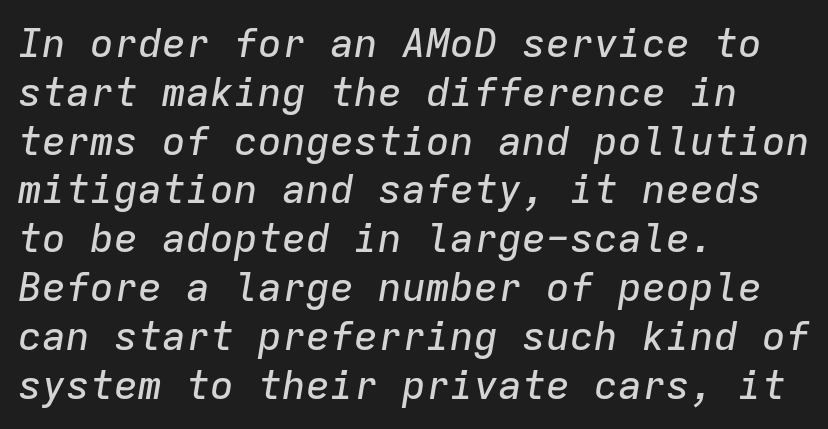
The image shows 40 px text type, italic (leaning right), monospaced; set left-aligned, line spacing 1.22x, normal letter spacing, not underlined; low stroke contrast and a medium x-height.
